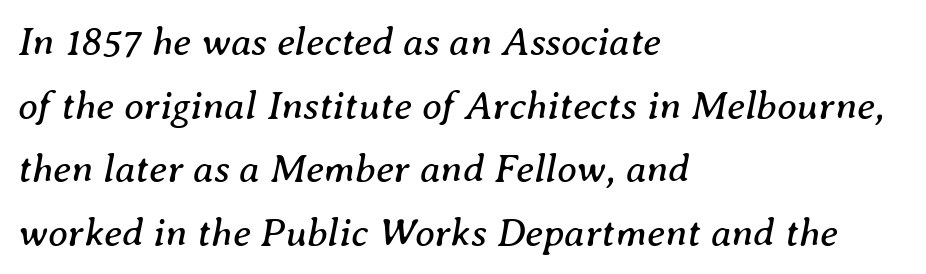
The text carries the slant typical of an italic or oblique font. These glyphs show unthickened strokes, regular width or finer. Typographically, this falls in the serif category. Honestly, the letter spacing is just normal — you wouldn't notice it. Notice how descenders clear the ascenders below comfortably — that's standard leading.
